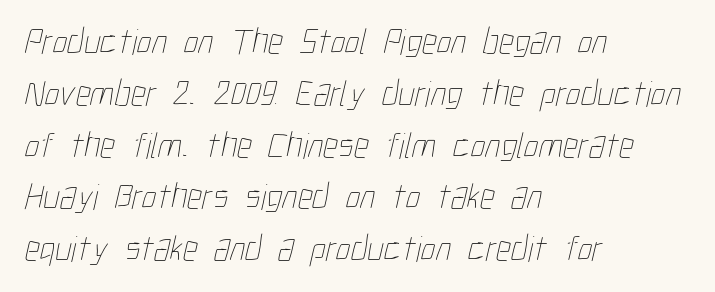
The image shows 37 px thin, condensed type; set left-aligned, normal line spacing (1.4x), normal letter spacing, not underlined; low stroke contrast and a medium x-height.
